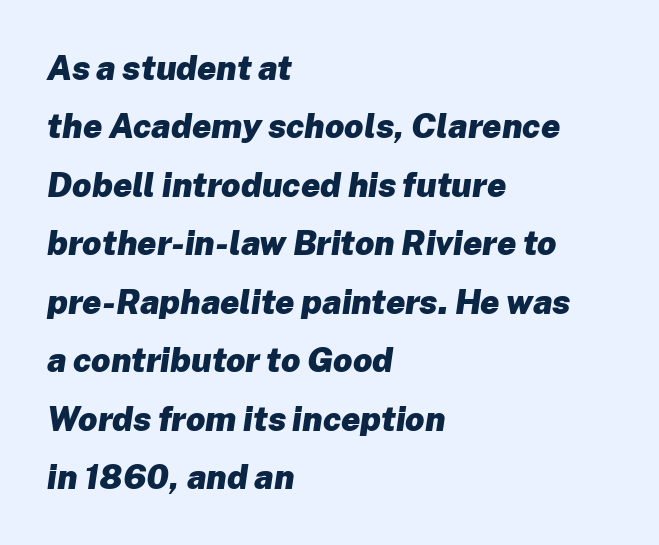
Q: Is the text bold? A: Yes.
Q: Is the text italic (slanted)? A: Yes, it leans right by about 8 degrees.
Q: Is the text underlined? A: No.
Q: How is the paragraph aligned? A: Left-aligned.
Q: Is the spacing between letters normal or unusually wide? A: Normal.
Q: Width (condensed, normal, or wide)? A: Normal.
Q: Stroke contrast? A: Low.
Q: x-height? A: Medium.
Q: Monospaced? A: No.
